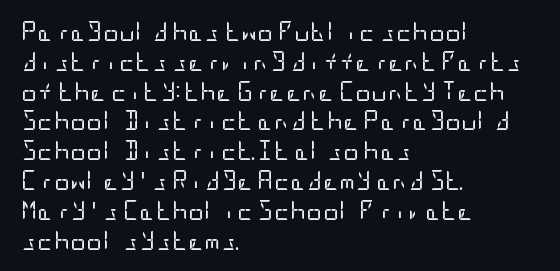
Q: Is the text bold? A: No.
Q: Is the text italic (slanted)? A: No, it is upright.
Q: Is the text underlined? A: No.
Q: How is the paragraph aligned? A: Left-aligned.
Q: Is the spacing between letters normal or unusually wide? A: Normal.
Q: Is the spacing between lines tight, normal or loose? A: Normal.
